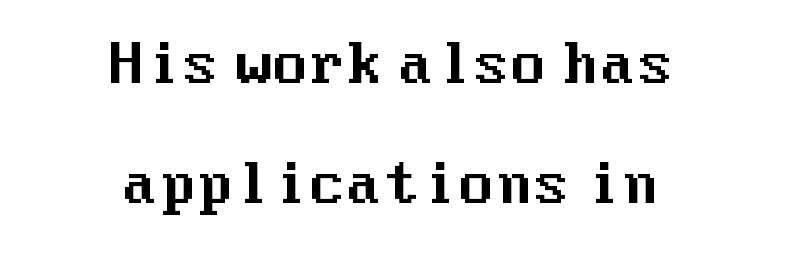
The image shows 54 px sans-serif type, upright; set centered, loose line spacing (2.23x), normal letter spacing, not underlined; medium stroke contrast and a medium x-height.
